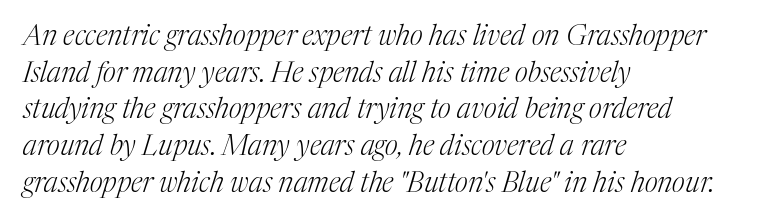
This sample has the flowing, uneven cadence of proportional lettering. This rendering leaves character spacing at its baseline value. The specimen omits any rule beneath the text block's lines. Teacher's note: observe the even left margin — that is flush-left alignment. Whoever set this chose a conventional vertical rhythm.
